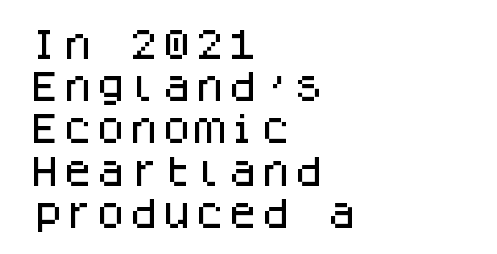
Students, note that the glyphs here touch the page at normal intervals. Note the uniform advance width — an 'i' takes as much space as an 'm'. The passage shown is typeset with a sans-serif family. Compared with typical paragraphs, the rows here are spaced about the same. A bare baseline throughout the passage. The axis of the letterforms is exactly vertical.
